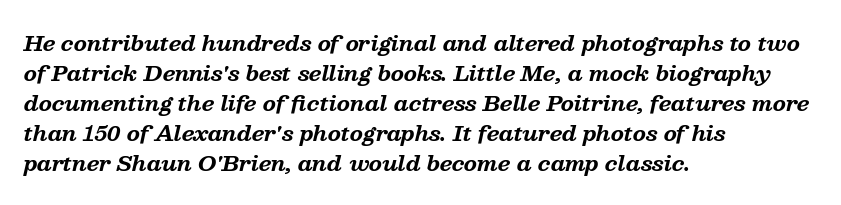
Q: Is the text bold? A: Yes.
Q: Is the text italic (slanted)? A: Yes, it leans right by about 13 degrees.
Q: Is the text underlined? A: No.
Q: How is the paragraph aligned? A: Left-aligned.
Q: Is the spacing between letters normal or unusually wide? A: Normal.
Q: Is the spacing between lines tight, normal or loose? A: Normal.
